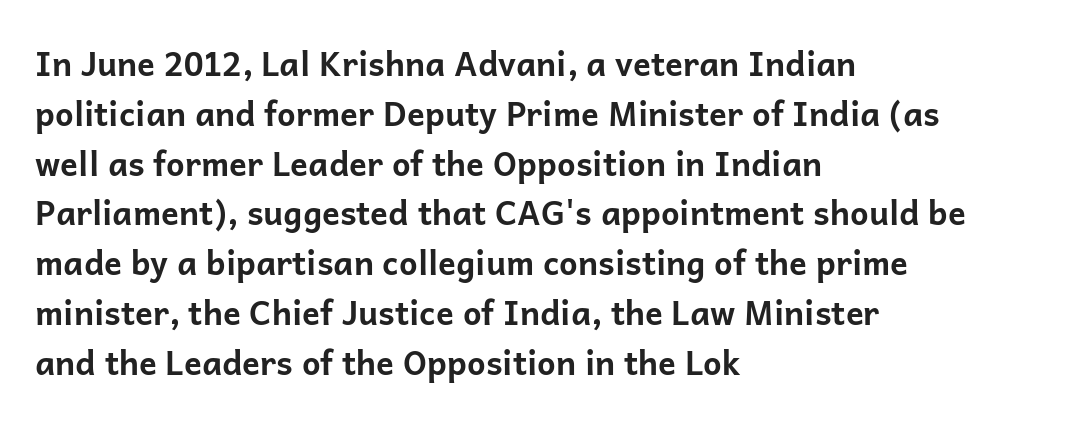
Q: Is the text bold? A: Yes.
Q: Is the text italic (slanted)? A: No, it is upright.
Q: Is the typeface a serif or a sans-serif typeface? A: Sans-serif.
Q: Is the text underlined? A: No.
Q: How is the paragraph aligned? A: Left-aligned.
Q: Is the spacing between letters normal or unusually wide? A: Normal.
Q: Is the spacing between lines tight, normal or loose? A: Normal.
Q: Width (condensed, normal, or wide)? A: Normal.
Q: Stroke contrast? A: Low.
Q: x-height? A: Medium.
Q: Monospaced? A: No.
